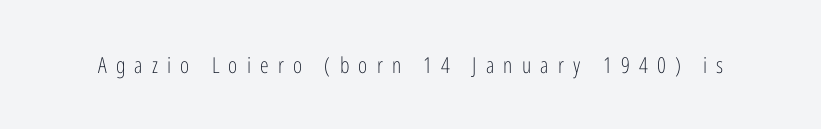
The space directly below the letters is spotless. The type sits square on the baseline with zero lean. The passage shown has open, widely tracked lettering throughout. The passage shown is not bold in any degree.
